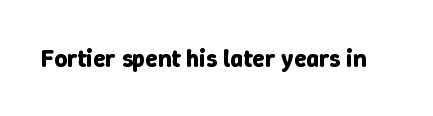
The image shows 25 px bold type, upright; set normal letter spacing, not underlined.
